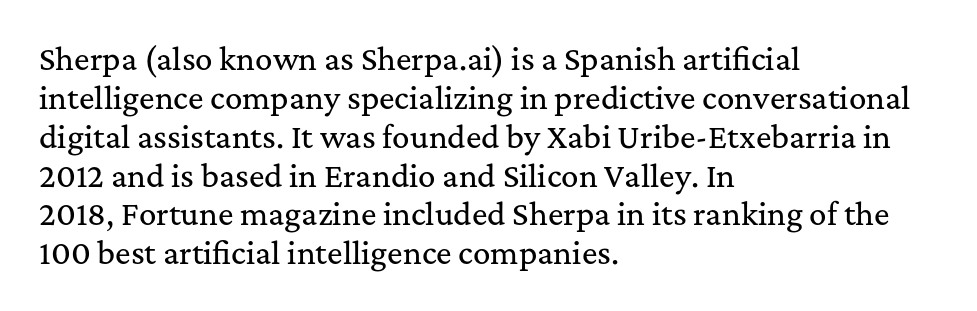
Q: Is the text italic (slanted)? A: No, it is upright.
Q: Is the typeface a serif or a sans-serif typeface? A: Serif.
Q: Is the text underlined? A: No.
Q: How is the paragraph aligned? A: Left-aligned.
Q: Is the spacing between letters normal or unusually wide? A: Normal.
Q: Is the spacing between lines tight, normal or loose? A: Normal.
Q: Width (condensed, normal, or wide)? A: Normal.
Q: Stroke contrast? A: Medium.
Q: x-height? A: Medium.
Q: Monospaced? A: No.
